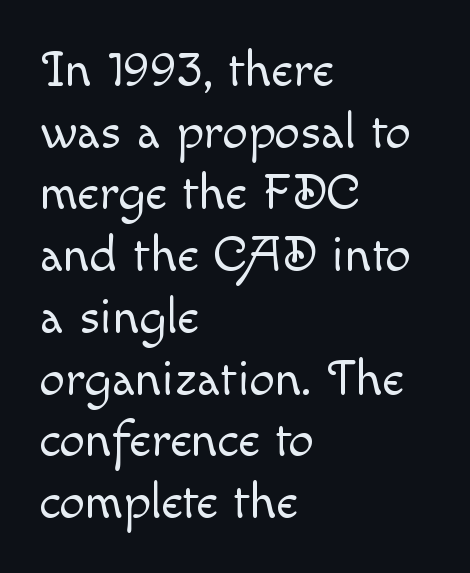
Q: Is the text bold? A: No.
Q: Is the text italic (slanted)? A: No, it is upright.
Q: Is the text underlined? A: No.
Q: How is the paragraph aligned? A: Left-aligned.
Q: Is the spacing between letters normal or unusually wide? A: Normal.
Q: Width (condensed, normal, or wide)? A: Normal.
Q: x-height? A: Small.
Q: Monospaced? A: No.
